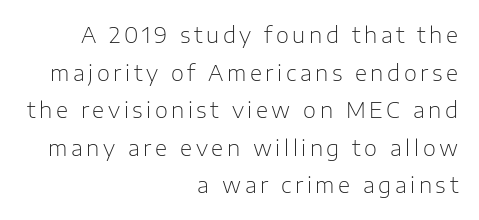
Plain, unruled lines of type. These lines stack with their right ends in a neat column. Letters have the restrained weight of plain body copy at most. Ordinary non-slanted type is in use.
